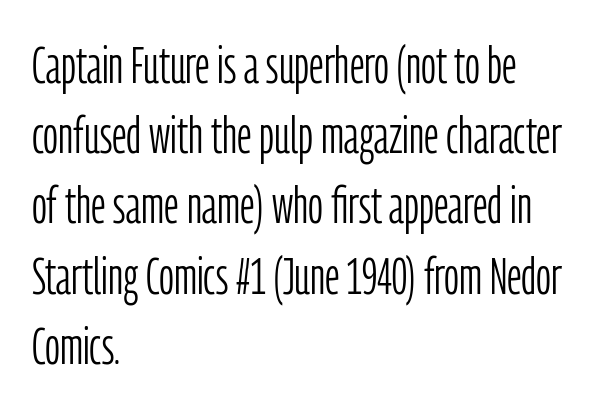
{"serif": "no", "italic": "no", "bold": "no", "weight": "light", "width": "condensed", "stroke_contrast": "low", "x_height": "medium", "monospaced": "no", "underline": "no", "align": "left", "line_spacing": "normal", "line_spacing_ratio": 1.35, "letter_spacing": "normal", "letter_spacing_em": 0.0, "glyph_px": 52}
